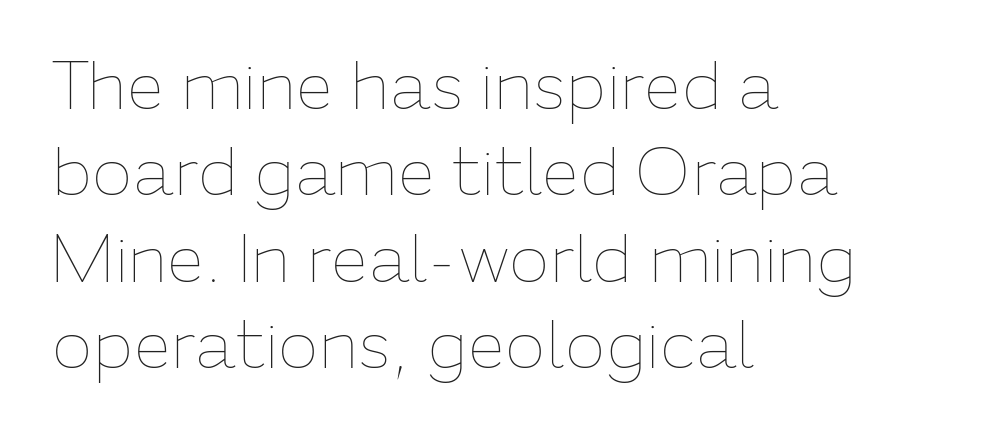
The passage shown is typed in a proportional face where columns would drift. Compared with typical paragraphs, the rows here are spaced about the same. The rendering anchors every line to the left-hand side. Stems here are at most as thick as an everyday book face. Characters remain perfectly vertical along every line. Honestly, the letter spacing is just normal — you wouldn't notice it.
